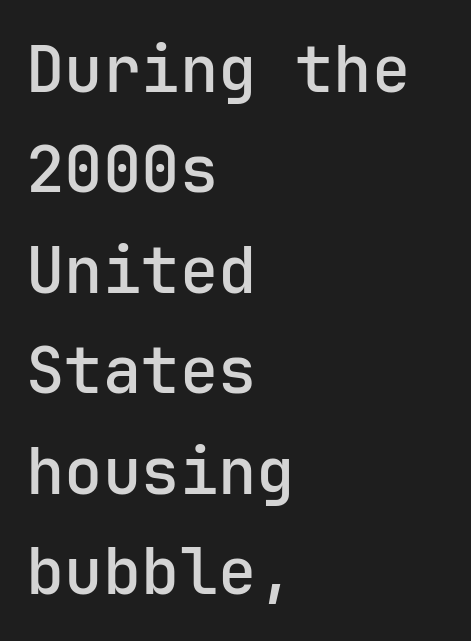
{"serif": "no", "italic": "no", "bold": "semi", "weight": "semibold", "width": "normal", "stroke_contrast": "low", "x_height": "medium", "underline": "no", "align": "left", "line_spacing": "normal", "line_spacing_ratio": 1.57, "letter_spacing": "normal", "letter_spacing_em": 0.0, "glyph_px": 64}
